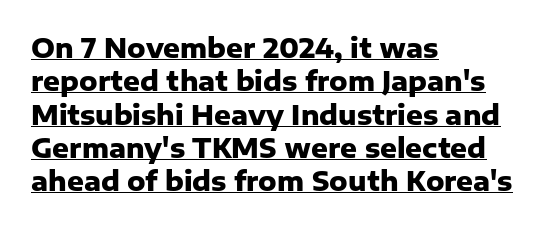
The rows are spaced the way most documents space them. The face used here appears with an underline applied. The tracking reads as untouched default to a designer's eye. Set as a true bold cut, around the 700 mark. Short and long lines alike share a common starting point at left. A roman cut, with each character standing at attention.
